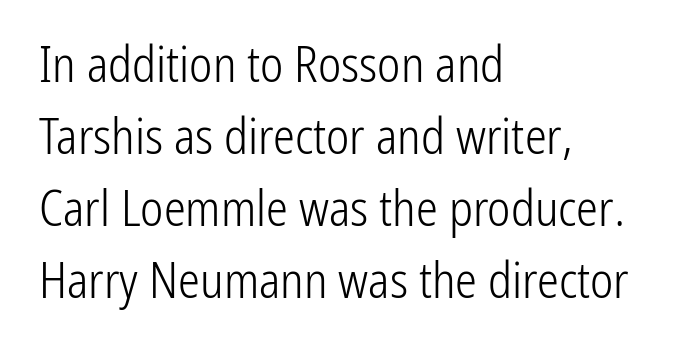
The image shows 49 px light, condensed sans-serif type, upright; set left-aligned, normal line spacing (1.47x), normal letter spacing, not underlined; low stroke contrast and a medium x-height.
